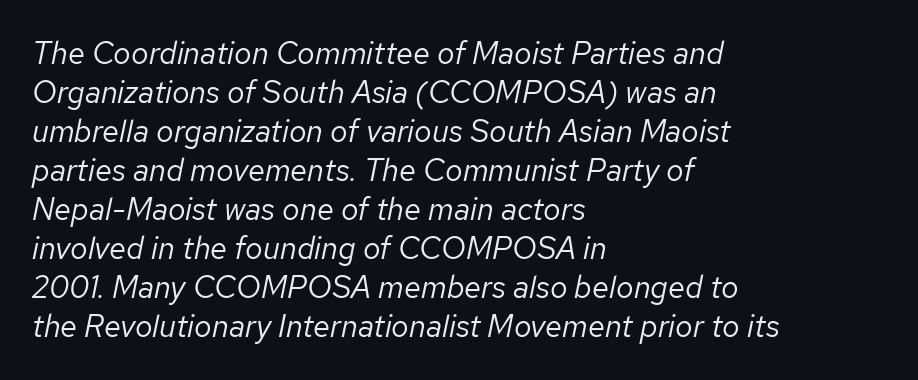
Is this a fixed-width face? No — the glyphs have proportional, varying widths. Every character sits at an angle, as italics do. The glyphs are unaccompanied by any horizontal stroke below them. Nothing unusual about the tracking: characters are spaced as the font intends. No extra ink here — the face is not bold. Leading: standard.
